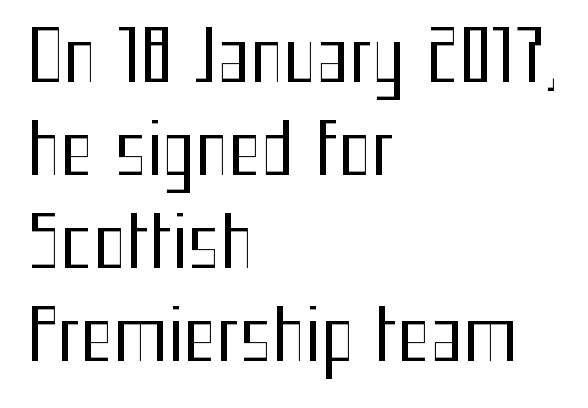
Q: Is the text bold? A: No.
Q: Is the text italic (slanted)? A: No, it is upright.
Q: Is the typeface a serif or a sans-serif typeface? A: Sans-serif.
Q: Is the text underlined? A: No.
Q: How is the paragraph aligned? A: Left-aligned.
Q: Is the spacing between letters normal or unusually wide? A: Normal.
Q: Is the spacing between lines tight, normal or loose? A: Normal.
Q: Width (condensed, normal, or wide)? A: Condensed.
Q: Stroke contrast? A: Medium.
Q: x-height? A: Medium.
Q: Monospaced? A: No.
